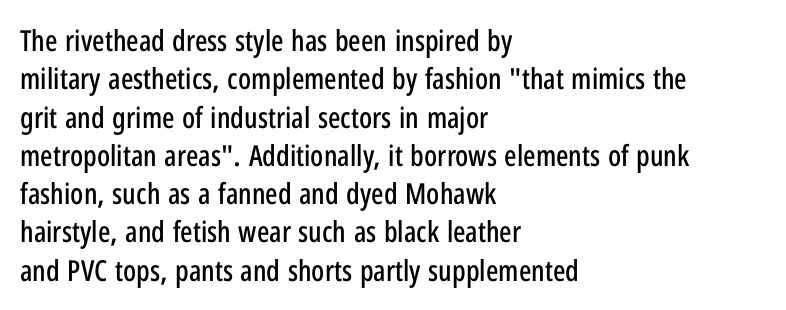
The image shows 29 px condensed sans-serif type, upright; set left-aligned, normal line spacing (1.32x), normal letter spacing, not underlined; low stroke contrast and a medium x-height.
